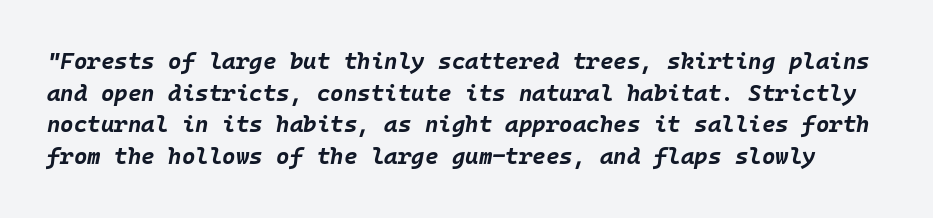
{"italic": "yes", "lean": "right", "slant_degrees": 10, "bold": "yes", "underline": "no", "line_spacing": "normal", "line_spacing_ratio": 1.38, "letter_spacing": "normal", "letter_spacing_em": 0.0, "glyph_px": 23}
